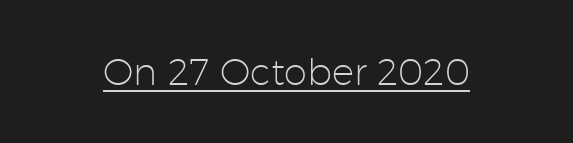
The passage shown is typed in a proportional face where columns would drift. Inter-character spacing is left at the font's built-in metrics. I'd call this a sans setting — the letters go barefoot. The letterforms sit at book weight or below. The letters stand straight up with perfectly vertical stems.
